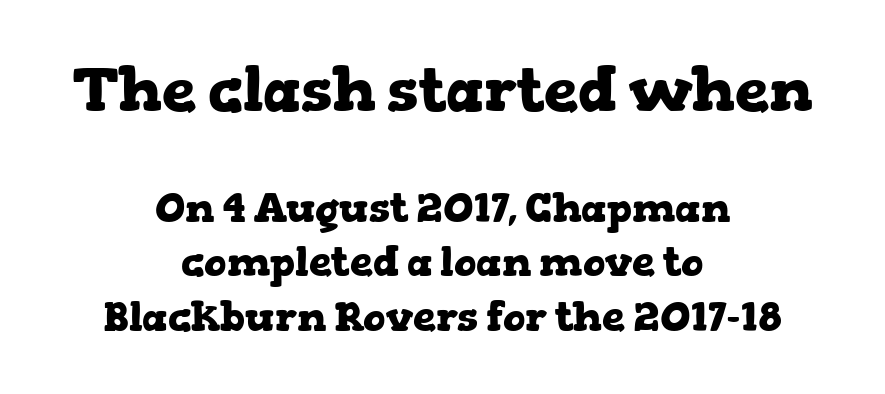
Is there any slant? The stems are plumb. A centered setting, common on invitations and titles, is used for this passage. Rule under the text: the space is simply empty. Proportional: the letters do not fall into vertical columns.
